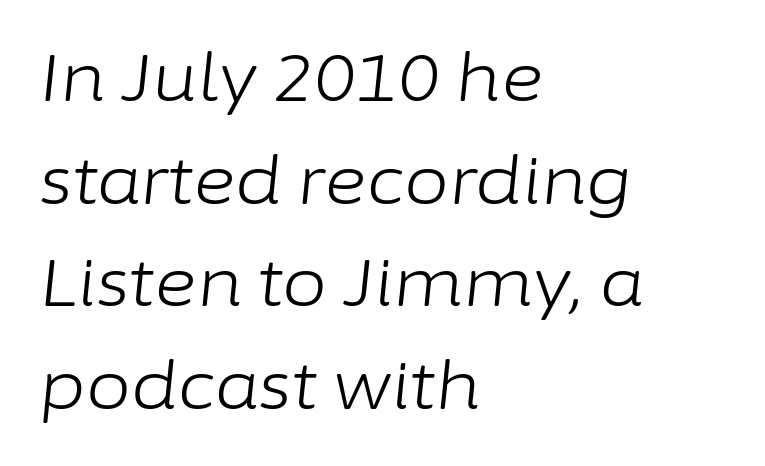
The text block is weighted toward the left margin, trailing off unevenly rightward. Letters have the restrained weight of plain body copy at most. Each letter keeps its own natural width here, so spacing adapts to shape. This sample uses plain, unmodified letter spacing. The leading is moderate, giving the passage an even texture.
